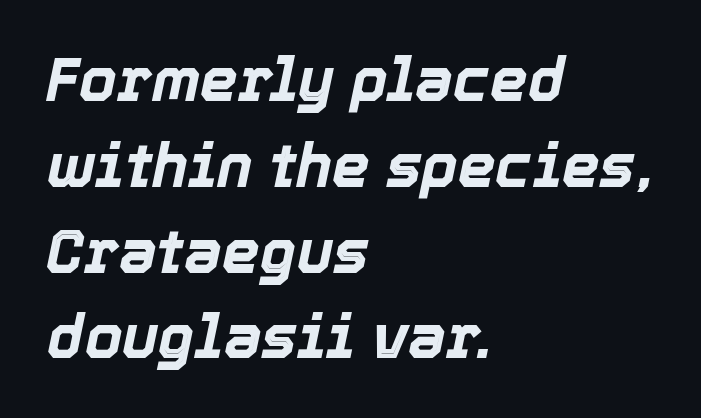
{"italic": "yes", "lean": "right", "slant_degrees": 12, "bold": "yes", "weight": "bold", "width": "normal", "x_height": "medium", "monospaced": "no", "underline": "no", "align": "left", "line_spacing": "normal", "line_spacing_ratio": 1.43, "letter_spacing": "normal", "letter_spacing_em": 0.0, "glyph_px": 60}
